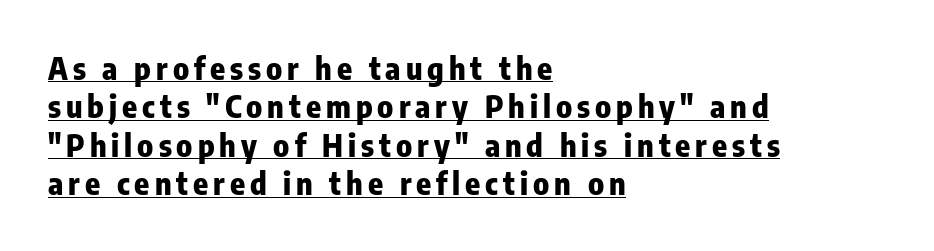
{"serif": "no", "italic": "no", "bold": "yes", "weight": "heavy", "width": "condensed", "stroke_contrast": "low", "x_height": "medium", "monospaced": "no", "underline": "yes", "align": "left", "line_spacing_ratio": 1.24, "glyph_px": 31}
